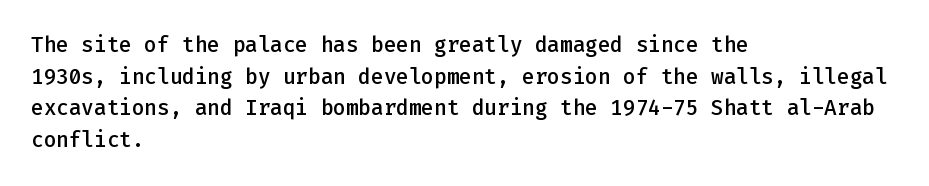
The image shows 21 px text type, upright; set left-aligned, normal line spacing (1.51x), normal letter spacing, not underlined.
